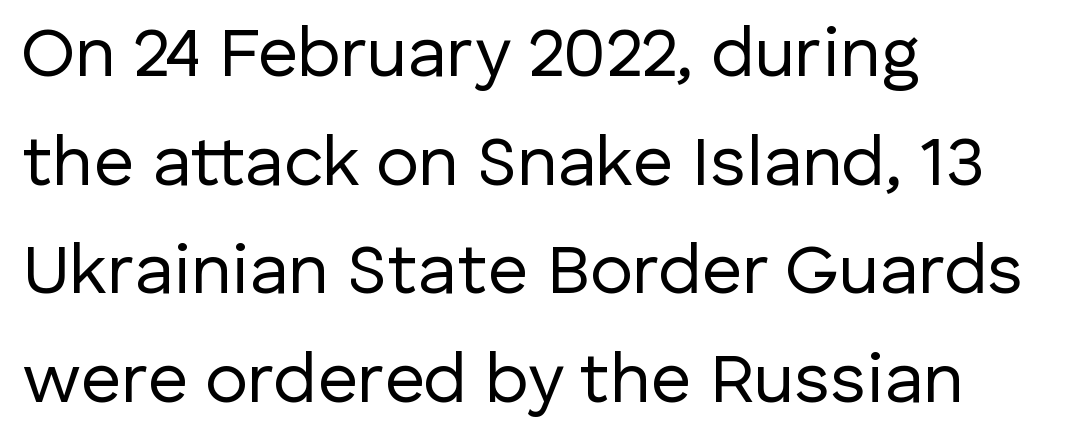
{"serif": "no", "italic": "no", "bold": "no", "weight": "regular", "width": "normal", "stroke_contrast": "low", "x_height": "medium", "monospaced": "no", "underline": "no", "align": "left", "line_spacing": "normal", "line_spacing_ratio": 1.53, "letter_spacing": "normal", "letter_spacing_em": 0.0, "glyph_px": 71}
